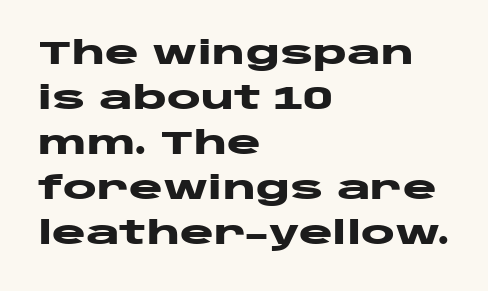
The image shows 32 px heavy, wide sans-serif type, upright; set left-aligned, normal line spacing (1.41x), normal letter spacing, not underlined; low stroke contrast and a large x-height.
